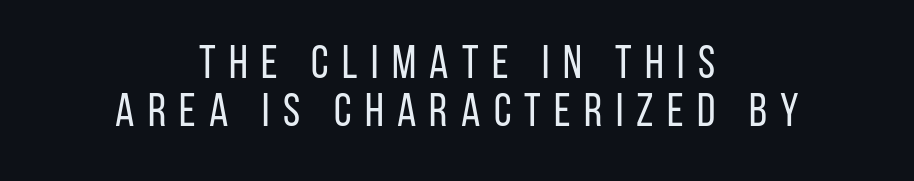
{"serif": "no", "italic": "no", "bold": "no", "weight": "regular", "width": "condensed", "stroke_contrast": "low", "x_height": "large", "monospaced": "no", "underline": "no", "align": "center", "line_spacing": "tight", "line_spacing_ratio": 1.04, "letter_spacing": "wide", "letter_spacing_em": 0.29, "glyph_px": 46}
